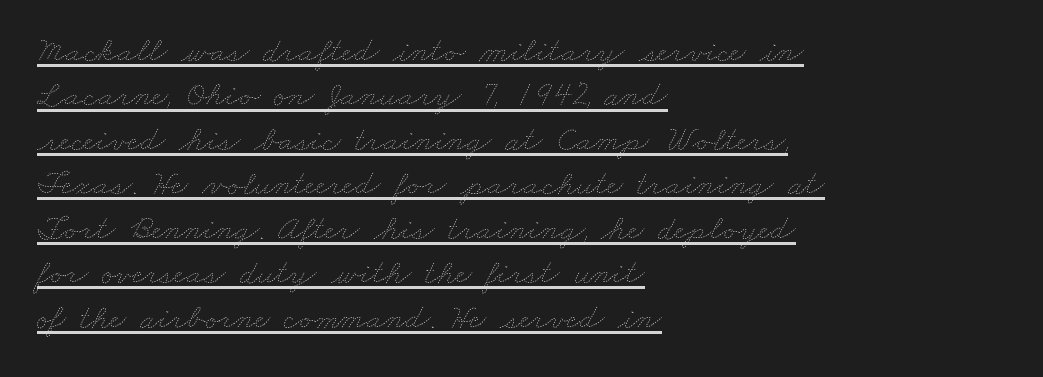
Weight: not bold — regular or lighter. Each line starts at the same left margin while the right side varies. Caption: standard tracking, unaltered. Is this a fixed-width face? No — the glyphs have proportional, varying widths.
